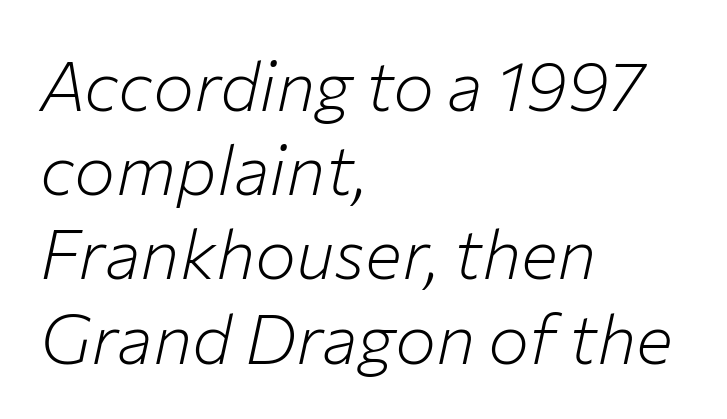
The text block is weighted toward the left margin, trailing off unevenly rightward. Only glyphs here, with clear space below each row. Nothing unusual about the tracking: characters are spaced as the font intends. The letterforms sit at book weight or below.
